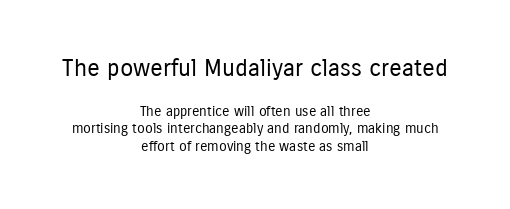
{"italic": "no", "bold": "no", "underline": "no", "align": "center", "line_spacing": "normal", "line_spacing_ratio": 1.27, "letter_spacing": "normal", "letter_spacing_em": 0.0, "larger_block": "first", "size_ratio": 1.71, "glyph_px": 24}
